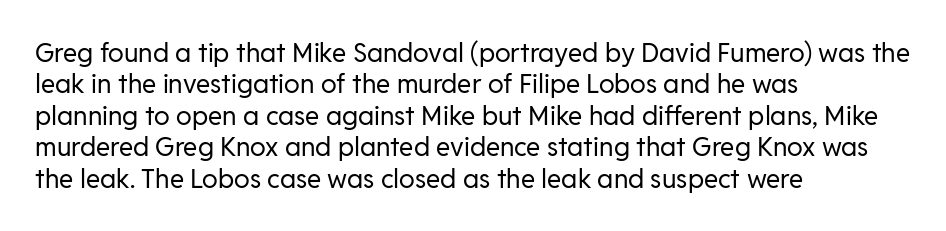
What stands out about the letter spacing? Nothing — it is the standard amount. The rendering anchors every line to the left-hand side. A light-to-regular cut is what we see here. Ordinary non-slanted type is in use.
